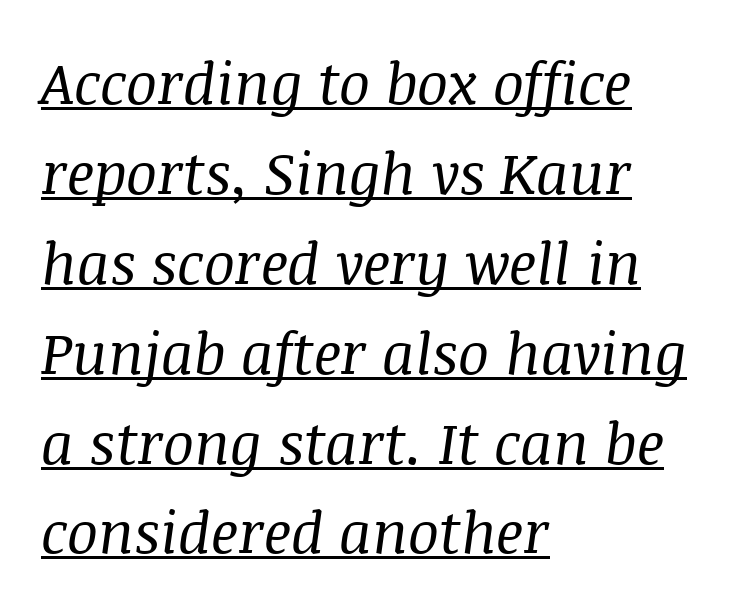
It's the slanting kind of type. The face used here is seriffed, in the tradition of book romans. Notice how descenders clear the ascenders below comfortably — that's standard leading. Caption: multi-line text, flush left, ragged right. These characters rest on top of a visible drawn line. These glyphs show unthickened strokes, regular width or finer.
